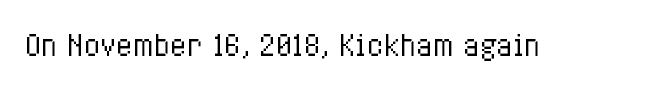
{"italic": "no", "bold": "no", "underline": "no", "letter_spacing": "normal", "letter_spacing_em": 0.0, "glyph_px": 27}
